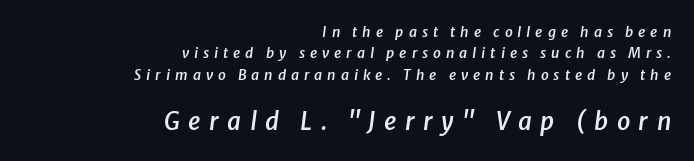
{"italic": "yes", "lean": "right", "slant_degrees": 8, "bold": "semi", "underline": "no", "align": "right", "line_spacing": "normal", "line_spacing_ratio": 1.53, "letter_spacing": "wide", "letter_spacing_em": 0.35, "larger_block": "second", "size_ratio": 1.71, "glyph_px": 24}
